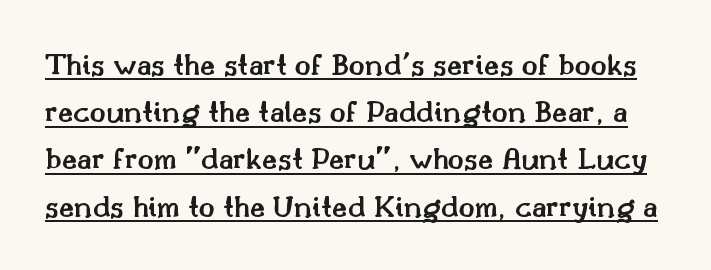
The image shows 33 px semibold serif type, upright; set normal line spacing (1.43x), normal letter spacing, underlined; medium stroke contrast and a small x-height.
